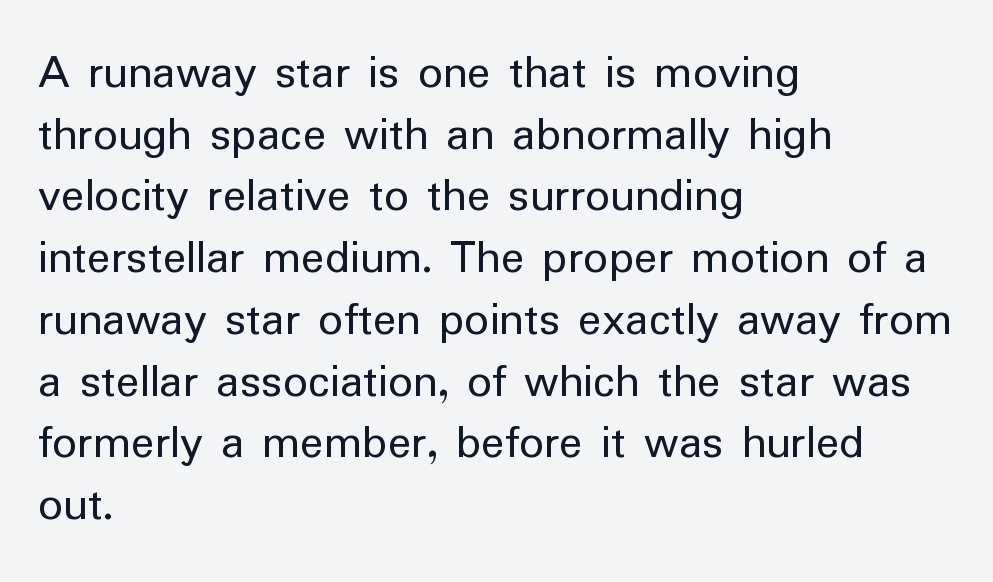
{"serif": "no", "italic": "no", "bold": "no", "weight": "regular", "width": "normal", "stroke_contrast": "low", "x_height": "medium", "monospaced": "no", "underline": "no", "align": "left", "line_spacing": "normal", "line_spacing_ratio": 1.26, "letter_spacing": "normal", "letter_spacing_em": 0.0, "glyph_px": 49}
